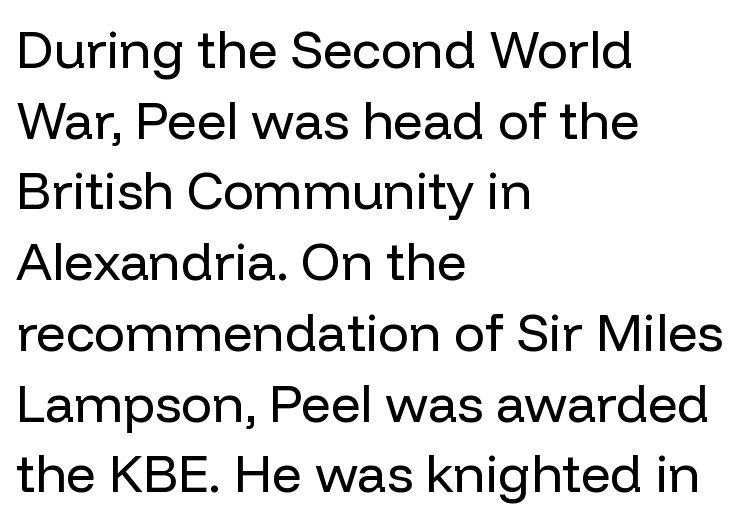
Q: Is the text bold? A: No.
Q: Is the text italic (slanted)? A: No, it is upright.
Q: Is the typeface a serif or a sans-serif typeface? A: Sans-serif.
Q: Is the text underlined? A: No.
Q: How is the paragraph aligned? A: Left-aligned.
Q: Is the spacing between letters normal or unusually wide? A: Normal.
Q: Is the spacing between lines tight, normal or loose? A: Normal.
Q: Width (condensed, normal, or wide)? A: Normal.
Q: Stroke contrast? A: Low.
Q: x-height? A: Medium.
Q: Monospaced? A: No.
